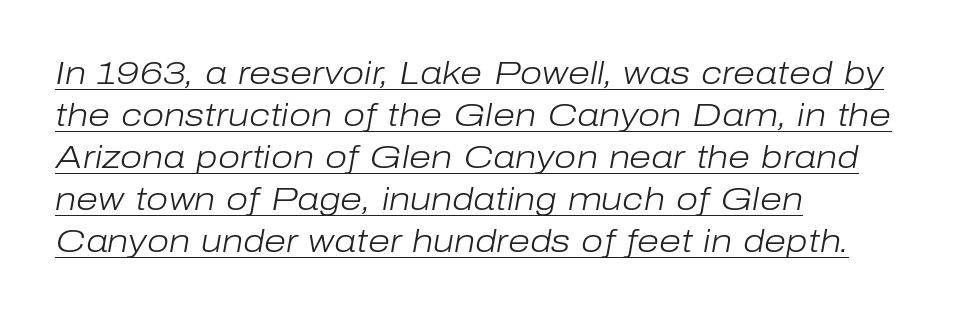
Q: Is the text bold? A: No.
Q: Is the text italic (slanted)? A: Yes, it leans right by about 10 degrees.
Q: Is the text underlined? A: Yes.
Q: How is the paragraph aligned? A: Left-aligned.
Q: Is the spacing between letters normal or unusually wide? A: Normal.
Q: Is the spacing between lines tight, normal or loose? A: Normal.
Q: Width (condensed, normal, or wide)? A: Normal.
Q: Stroke contrast? A: Low.
Q: x-height? A: Medium.
Q: Monospaced? A: No.
